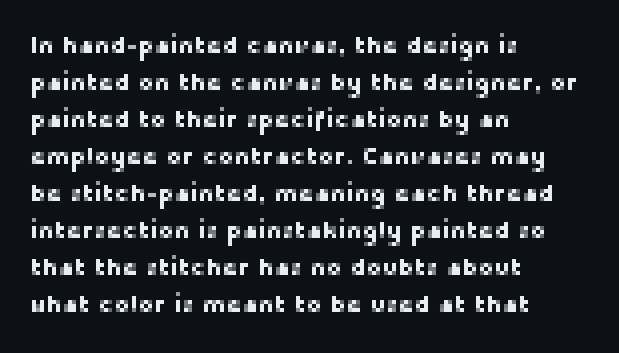
The image shows 24 px text type, upright; set left-aligned, normal line spacing (1.54x), normal letter spacing, not underlined.
